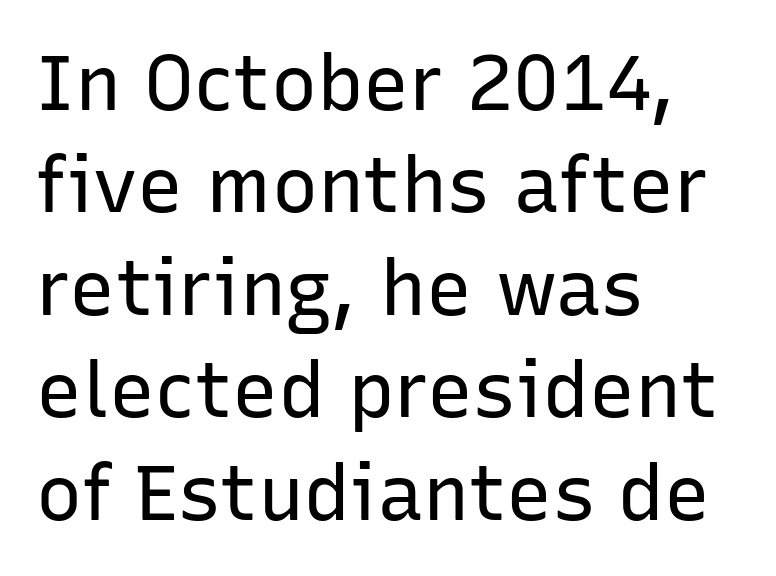
Q: Is the text bold? A: No.
Q: Is the text italic (slanted)? A: No, it is upright.
Q: Is the typeface a serif or a sans-serif typeface? A: Sans-serif.
Q: Is the text underlined? A: No.
Q: How is the paragraph aligned? A: Left-aligned.
Q: Is the spacing between letters normal or unusually wide? A: Normal.
Q: Is the spacing between lines tight, normal or loose? A: Normal.
Q: Width (condensed, normal, or wide)? A: Normal.
Q: Stroke contrast? A: Low.
Q: x-height? A: Medium.
Q: Monospaced? A: No.
